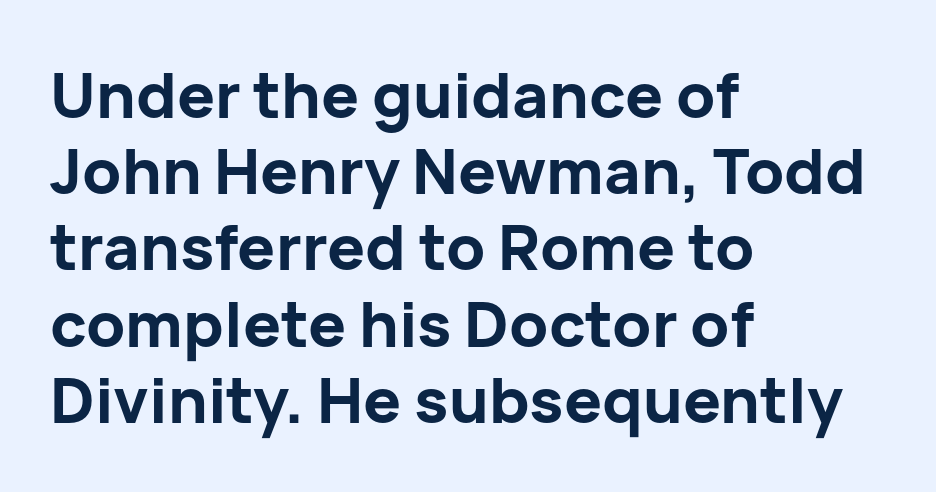
{"serif": "no", "italic": "no", "bold": "yes", "weight": "bold", "width": "normal", "stroke_contrast": "low", "x_height": "medium", "monospaced": "no", "underline": "no", "align": "left", "line_spacing_ratio": 1.21, "letter_spacing": "normal", "letter_spacing_em": 0.0, "glyph_px": 63}
